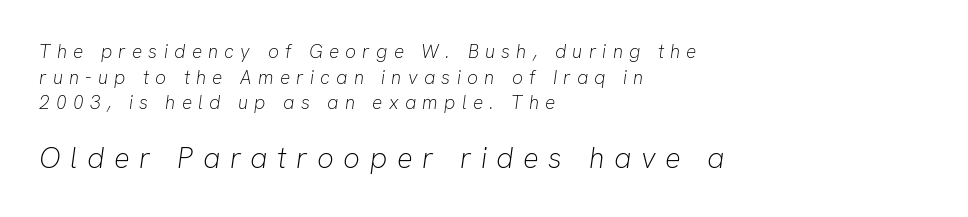
Q: Is the text bold? A: No.
Q: Is the text italic (slanted)? A: Yes, it leans right by about 8 degrees.
Q: Is the text underlined? A: No.
Q: How is the paragraph aligned? A: Left-aligned.
Q: Is the spacing between letters normal or unusually wide? A: Unusually wide.
Q: Is the spacing between lines tight, normal or loose? A: Normal.
Q: Which block of text is set in a larger size, the first (top) or the second (bottom)? A: The second (bottom) one.
Q: Width (condensed, normal, or wide)? A: Normal.
Q: Stroke contrast? A: Low.
Q: x-height? A: Medium.
Q: Monospaced? A: No.
